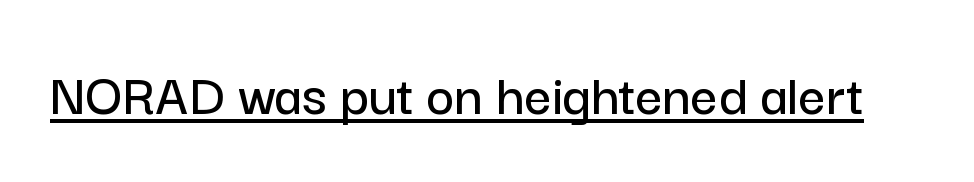
{"serif": "no", "italic": "no", "width": "normal", "stroke_contrast": "low", "x_height": "medium", "monospaced": "no", "underline": "yes", "letter_spacing": "normal", "letter_spacing_em": 0.0, "glyph_px": 60}
